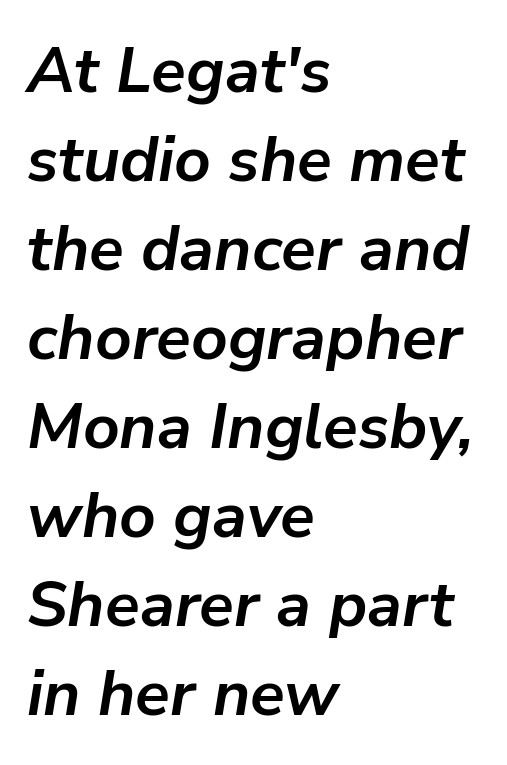
The image shows 64 px semibold type, italic (leaning right); set left-aligned, normal line spacing (1.39x), normal letter spacing, not underlined; low stroke contrast and a medium x-height.
